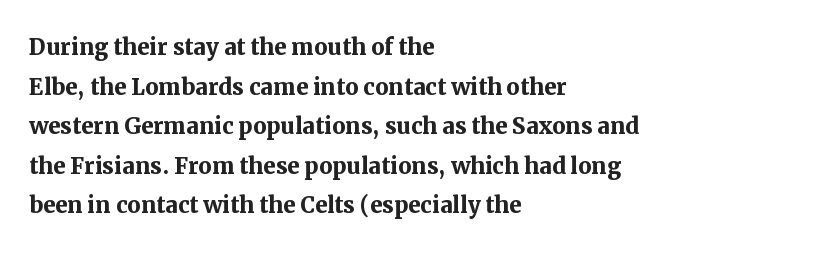
{"serif": "yes", "italic": "no", "bold": "yes", "weight": "semibold", "width": "normal", "stroke_contrast": "medium", "x_height": "medium", "monospaced": "no", "underline": "no", "align": "left", "line_spacing": "normal", "line_spacing_ratio": 1.32, "letter_spacing": "normal", "letter_spacing_em": 0.0, "glyph_px": 30}
